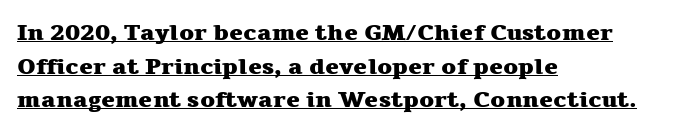
{"italic": "no", "bold": "yes", "underline": "yes", "align": "left", "line_spacing": "normal", "line_spacing_ratio": 1.46, "letter_spacing": "normal", "letter_spacing_em": 0.0, "glyph_px": 23}
